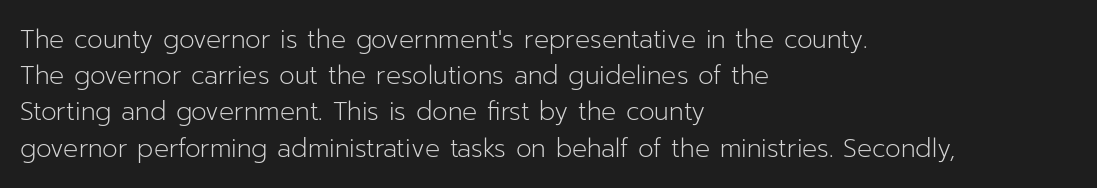
The cut favours lightness, reaching ordinary text weight at its darkest. Left-aligned paragraph, ragged on the right. There is no visible air inserted between adjacent glyphs. Has an underline been added? It has not. Upright lettering throughout. Leading matches the norm, producing a regular column.
